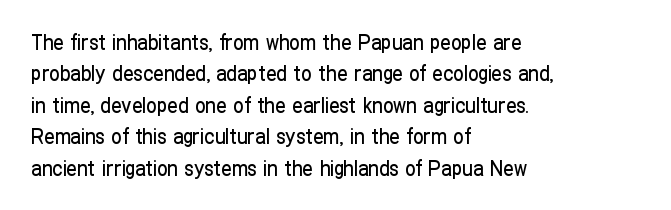
{"italic": "no", "underline": "no", "align": "left", "line_spacing": "normal", "line_spacing_ratio": 1.5, "letter_spacing": "normal", "letter_spacing_em": 0.0, "glyph_px": 21}
